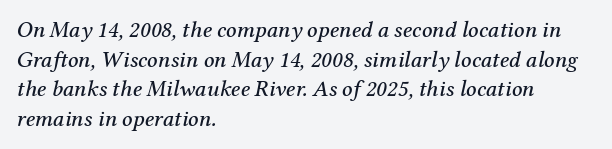
Each row of text sits above clean, open space. How are the letters spaced? Ordinarily, with no added tracking. Normally led — the rows are evenly, conventionally spaced. If you drew a line through each stem, it would be angled.
